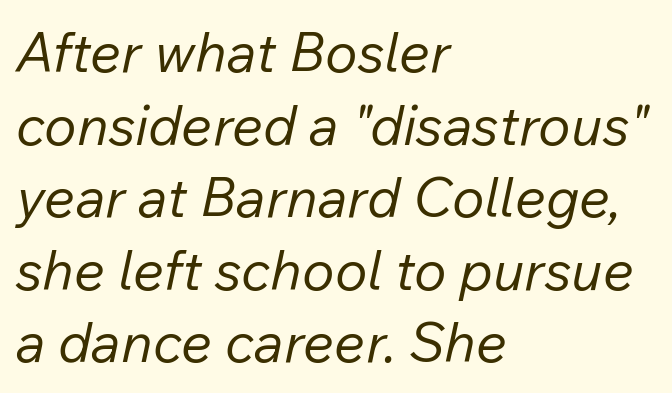
{"italic": "yes", "lean": "right", "slant_degrees": 12, "bold": "no", "weight": "regular", "width": "normal", "stroke_contrast": "low", "x_height": "medium", "monospaced": "no", "underline": "no", "align": "left", "line_spacing": "normal", "line_spacing_ratio": 1.32, "letter_spacing": "normal", "letter_spacing_em": 0.0, "glyph_px": 55}
